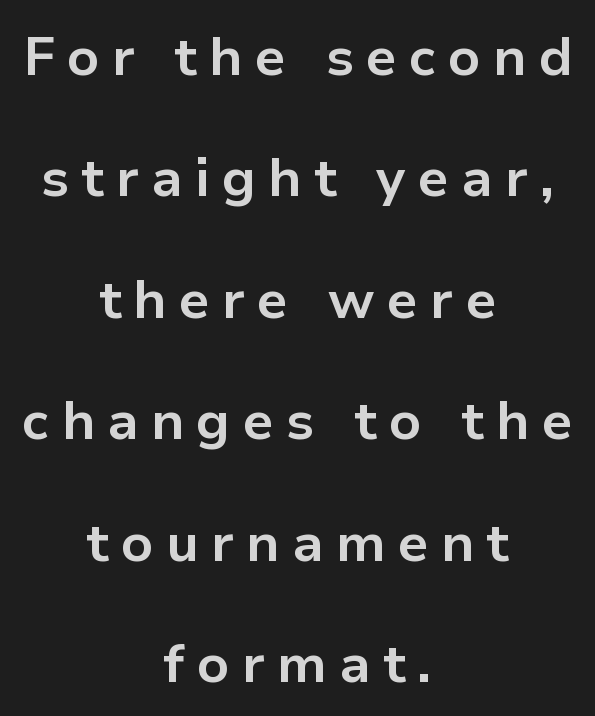
Q: Is the text bold? A: Yes.
Q: Is the text italic (slanted)? A: No, it is upright.
Q: Is the typeface a serif or a sans-serif typeface? A: Sans-serif.
Q: Is the text underlined? A: No.
Q: How is the paragraph aligned? A: Centered.
Q: Is the spacing between letters normal or unusually wide? A: Unusually wide.
Q: Is the spacing between lines tight, normal or loose? A: Loose.
Q: Width (condensed, normal, or wide)? A: Normal.
Q: Stroke contrast? A: Low.
Q: x-height? A: Medium.
Q: Monospaced? A: No.
